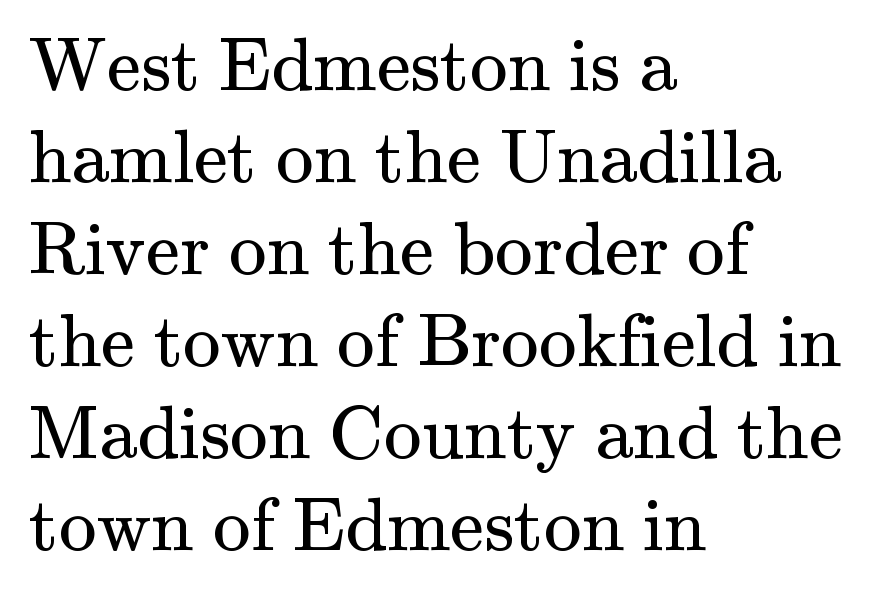
Q: Is the text bold? A: No.
Q: Is the text italic (slanted)? A: No, it is upright.
Q: Is the typeface a serif or a sans-serif typeface? A: Serif.
Q: Is the text underlined? A: No.
Q: How is the paragraph aligned? A: Left-aligned.
Q: Is the spacing between letters normal or unusually wide? A: Normal.
Q: Width (condensed, normal, or wide)? A: Normal.
Q: Stroke contrast? A: Medium.
Q: x-height? A: Small.
Q: Monospaced? A: No.
